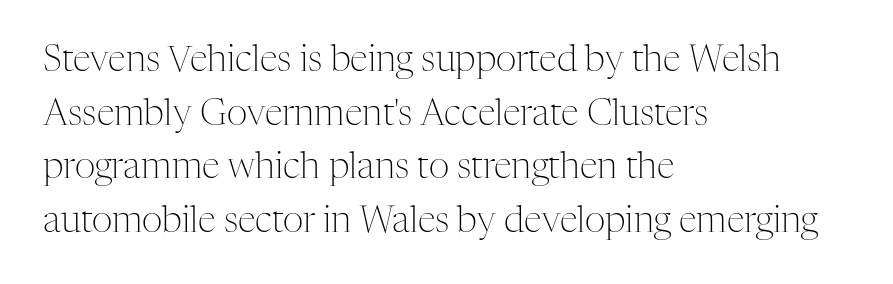
Upright lettering throughout. The typesetter chose a ragged-right arrangement here. The space between consecutive lines is moderate. Here the designer chose a conventional face with non-uniform glyph widths. The strip under each line holds only bare page.
